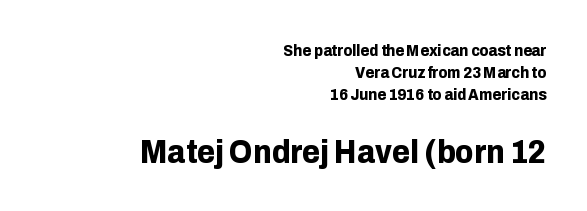
{"serif": "no", "italic": "no", "bold": "yes", "weight": "bold", "width": "normal", "stroke_contrast": "low", "x_height": "medium", "monospaced": "no", "underline": "no", "align": "right", "line_spacing": "normal", "line_spacing_ratio": 1.38, "letter_spacing": "normal", "letter_spacing_em": 0.0, "larger_block": "second", "size_ratio": 2.06, "glyph_px": 33}
